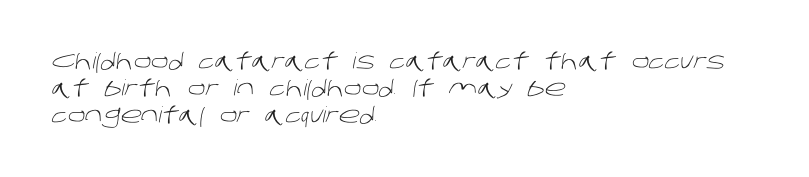
The image shows 22 px text type; set left-aligned, line spacing 1.22x, normal letter spacing, not underlined.
